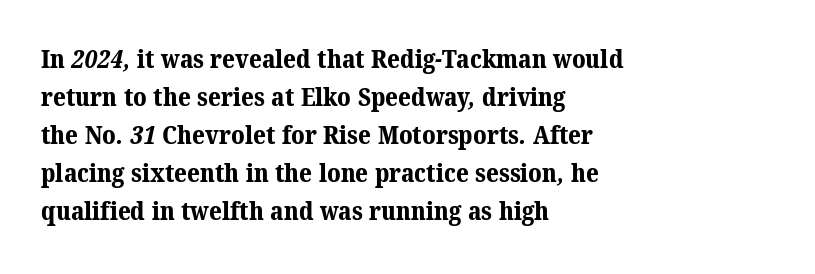
{"bold": "yes", "underline": "no", "align": "left", "line_spacing": "normal", "line_spacing_ratio": 1.52, "letter_spacing": "normal", "letter_spacing_em": 0.0, "glyph_px": 25}
